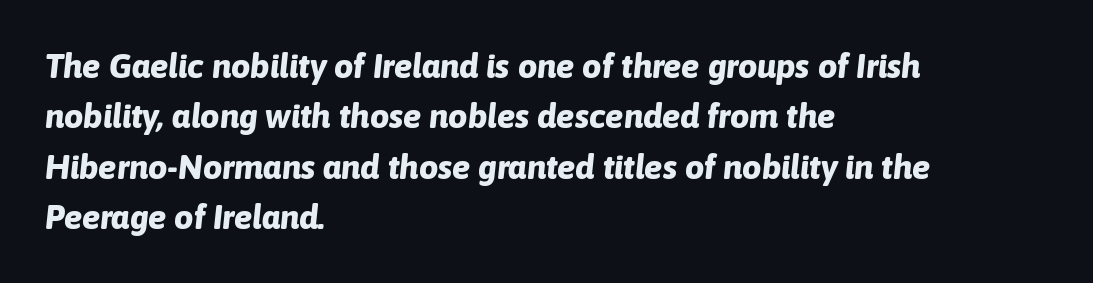
The image shows 34 px bold type, italic (leaning right); set left-aligned, normal line spacing (1.48x), normal letter spacing, not underlined; low stroke contrast and a medium x-height.
